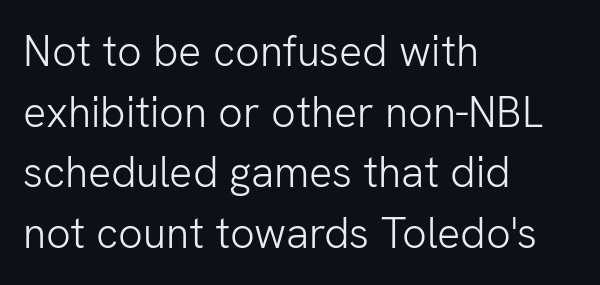
Q: Is the text bold? A: No.
Q: Is the text italic (slanted)? A: No, it is upright.
Q: Is the typeface a serif or a sans-serif typeface? A: Sans-serif.
Q: Is the text underlined? A: No.
Q: How is the paragraph aligned? A: Left-aligned.
Q: Is the spacing between letters normal or unusually wide? A: Normal.
Q: Is the spacing between lines tight, normal or loose? A: Normal.
Q: Width (condensed, normal, or wide)? A: Normal.
Q: Stroke contrast? A: Low.
Q: x-height? A: Medium.
Q: Monospaced? A: No.
